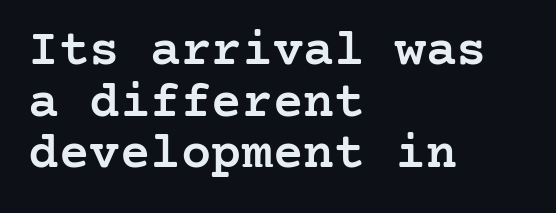
The image shows 51 px semibold serif type, upright; set left-aligned, tight line spacing (1.01x), normal letter spacing, not underlined; low stroke contrast and a medium x-height.
